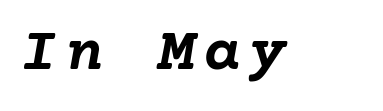
The words here are not underlined. Bold? Absolutely — the strokes are thick and heavy. Does the lettering tilt? It does — this is italic.
